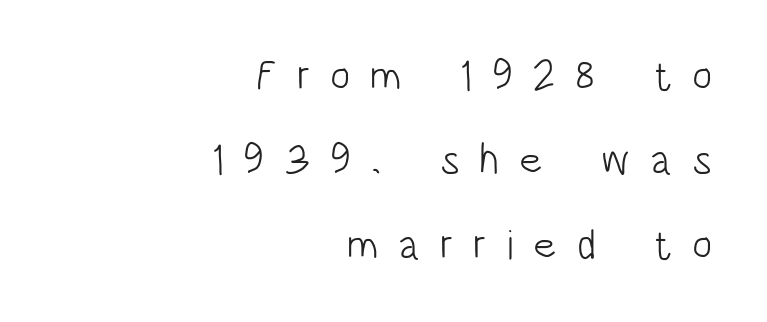
The image shows 42 px light, condensed sans-serif type, upright; set right-aligned, loose line spacing (2.01x), unusually wide letter spacing (+0.47 em), not underlined; low stroke contrast and a large x-height.
